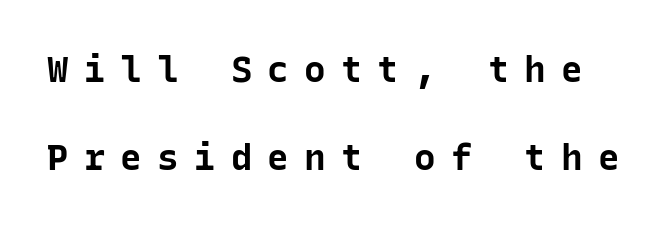
{"serif": "no", "italic": "no", "bold": "yes", "weight": "bold", "width": "normal", "stroke_contrast": "low", "x_height": "medium", "monospaced": "yes", "underline": "no", "line_spacing": "loose", "line_spacing_ratio": 2.45, "letter_spacing": "wide", "letter_spacing_em": 0.42, "glyph_px": 36}
